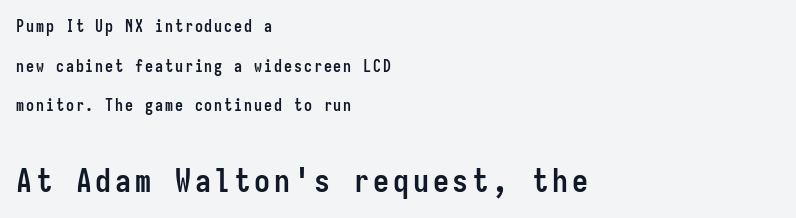
The image shows 32 px semibold, condensed sans-serif type, upright, monospaced; set left-aligned, loose line spacing (2.48x), not underlined; the second (bottom) block is 2.0x larger; low stroke contrast and a medium x-height.
